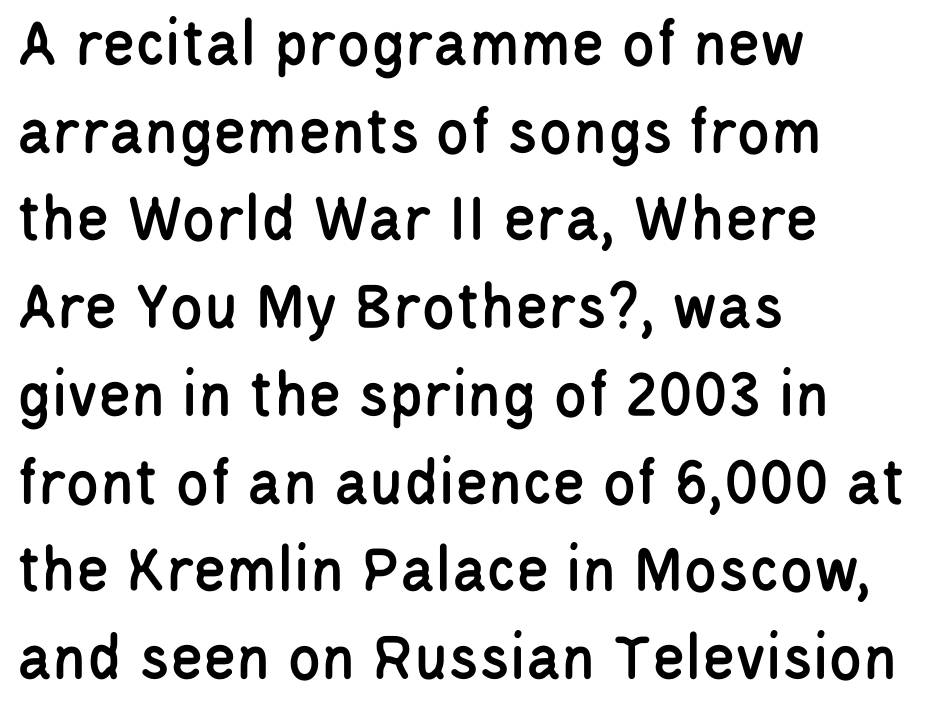
{"serif": "no", "italic": "no", "width": "condensed", "stroke_contrast": "low", "x_height": "large", "monospaced": "no", "underline": "no", "align": "left", "line_spacing": "normal", "line_spacing_ratio": 1.29, "letter_spacing": "normal", "letter_spacing_em": 0.0, "glyph_px": 68}
